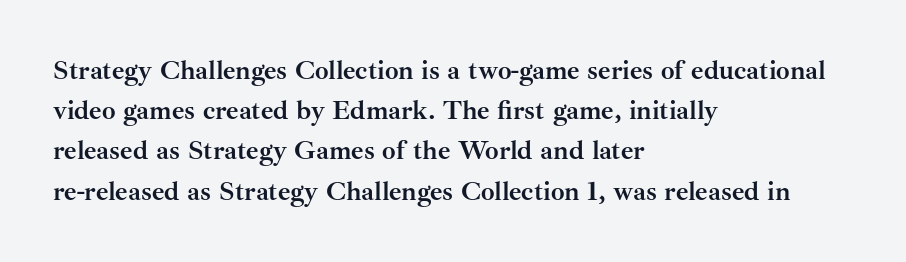
{"italic": "no", "bold": "yes", "underline": "no", "align": "left", "line_spacing": "normal", "line_spacing_ratio": 1.49, "letter_spacing": "normal", "letter_spacing_em": 0.0, "glyph_px": 27}
